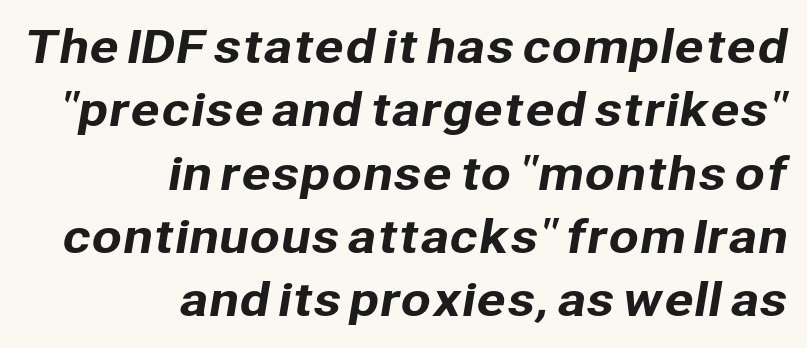
Q: Is the typeface a serif or a sans-serif typeface? A: Sans-serif.
Q: Is the text underlined? A: No.
Q: How is the paragraph aligned? A: Right-aligned.
Q: Is the spacing between letters normal or unusually wide? A: Normal.
Q: Is the spacing between lines tight, normal or loose? A: Normal.
Q: Width (condensed, normal, or wide)? A: Normal.
Q: Stroke contrast? A: Low.
Q: x-height? A: Medium.
Q: Monospaced? A: No.
